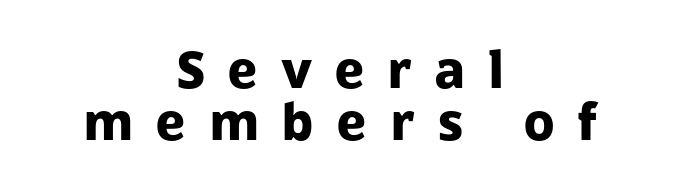
Q: Is the text bold? A: Yes.
Q: Is the text italic (slanted)? A: No, it is upright.
Q: Is the typeface a serif or a sans-serif typeface? A: Sans-serif.
Q: Is the text underlined? A: No.
Q: How is the paragraph aligned? A: Centered.
Q: Is the spacing between letters normal or unusually wide? A: Unusually wide.
Q: Is the spacing between lines tight, normal or loose? A: Tight.
Q: Width (condensed, normal, or wide)? A: Normal.
Q: Stroke contrast? A: Low.
Q: x-height? A: Medium.
Q: Monospaced? A: No.
